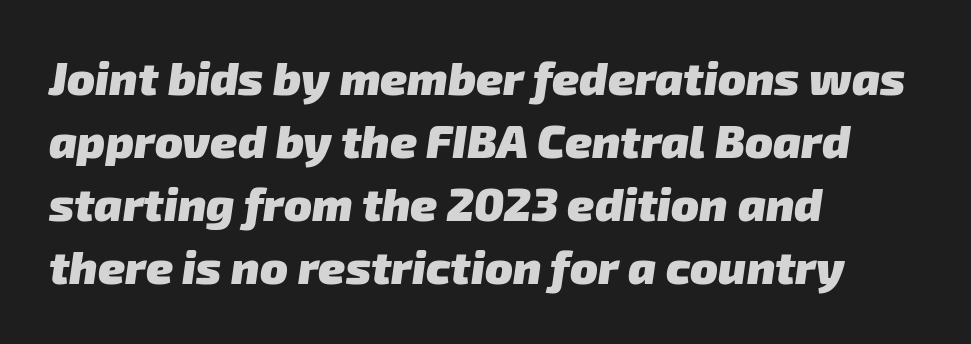
Q: Is the text bold? A: Yes.
Q: Is the typeface a serif or a sans-serif typeface? A: Sans-serif.
Q: Is the text underlined? A: No.
Q: How is the paragraph aligned? A: Left-aligned.
Q: Is the spacing between letters normal or unusually wide? A: Normal.
Q: Is the spacing between lines tight, normal or loose? A: Normal.
Q: Width (condensed, normal, or wide)? A: Normal.
Q: Stroke contrast? A: Low.
Q: x-height? A: Medium.
Q: Monospaced? A: No.
